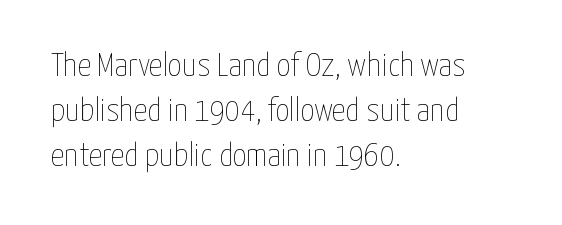
{"italic": "no", "bold": "no", "weight": "thin", "width": "condensed", "stroke_contrast": "low", "x_height": "medium", "monospaced": "no", "underline": "no", "align": "left", "line_spacing": "normal", "line_spacing_ratio": 1.33, "letter_spacing": "normal", "letter_spacing_em": 0.0, "glyph_px": 34}
